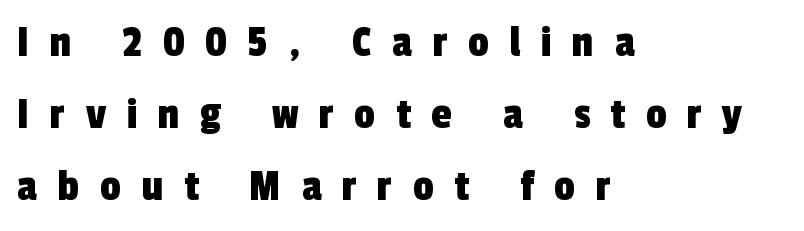
The image shows 46 px condensed sans-serif type; set left-aligned, normal line spacing (1.57x), unusually wide letter spacing (+0.45 em), not underlined; a medium x-height.
